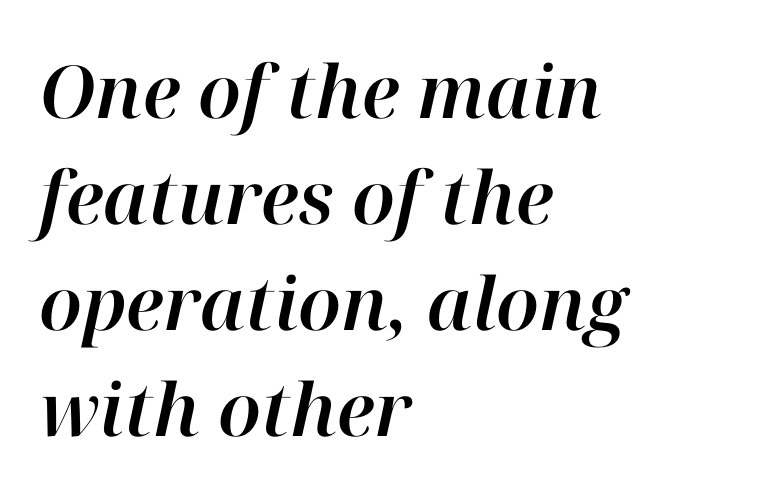
The image shows 73 px text type, italic (leaning right); set left-aligned, normal line spacing (1.45x), normal letter spacing, not underlined; high stroke contrast and a medium x-height.
